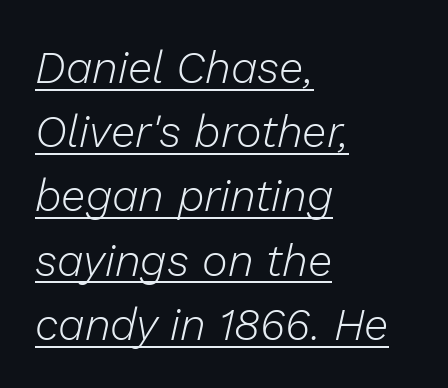
{"italic": "yes", "lean": "right", "slant_degrees": 13, "bold": "no", "weight": "light", "width": "normal", "stroke_contrast": "low", "x_height": "medium", "monospaced": "no", "underline": "yes", "align": "left", "line_spacing": "normal", "line_spacing_ratio": 1.46, "letter_spacing": "normal", "letter_spacing_em": 0.0, "glyph_px": 44}
